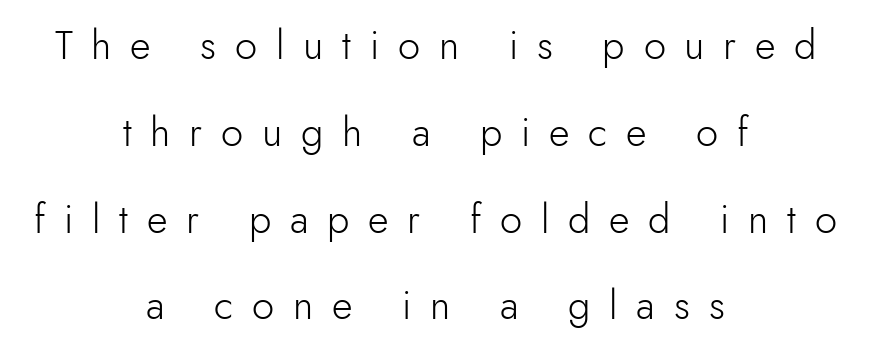
The image shows 40 px light sans-serif type, upright; set centered, loose line spacing (2.17x), unusually wide letter spacing (+0.47 em), not underlined; low stroke contrast and a small x-height.
